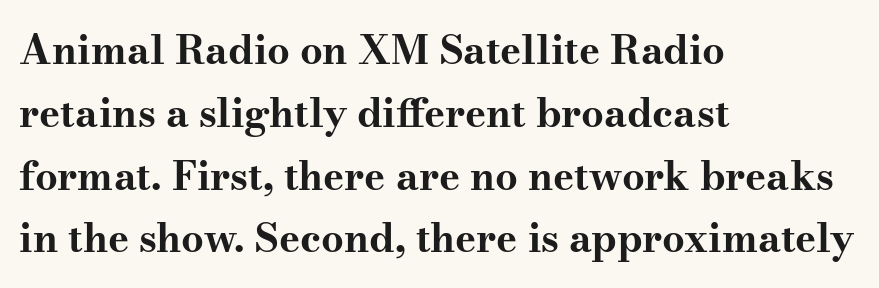
Notice how the passage keeps a crisp vertical edge on the left only. How heavy is the stroke? Heavy — this is a bold. Is there much room between lines? A standard amount, neither cramped nor airy. No word sits above an underline.
